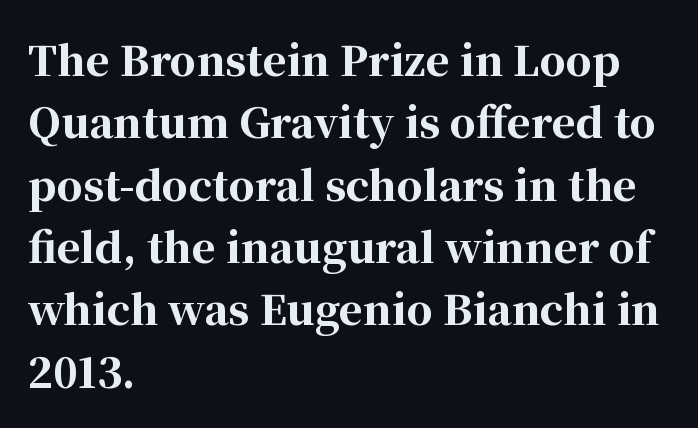
Q: Is the text bold? A: Yes.
Q: Is the text italic (slanted)? A: No, it is upright.
Q: Is the typeface a serif or a sans-serif typeface? A: Serif.
Q: Is the text underlined? A: No.
Q: How is the paragraph aligned? A: Left-aligned.
Q: Is the spacing between letters normal or unusually wide? A: Normal.
Q: Is the spacing between lines tight, normal or loose? A: Normal.
Q: Width (condensed, normal, or wide)? A: Normal.
Q: Stroke contrast? A: High.
Q: x-height? A: Medium.
Q: Monospaced? A: No.
